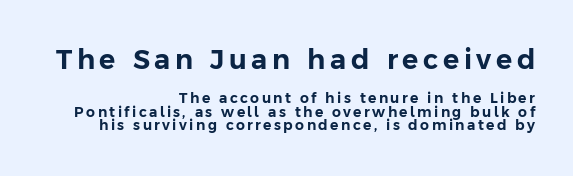
Q: Is the text italic (slanted)? A: No, it is upright.
Q: Is the text underlined? A: No.
Q: How is the paragraph aligned? A: Right-aligned.
Q: Is the spacing between lines tight, normal or loose? A: Tight.
Q: Which block of text is set in a larger size, the first (top) or the second (bottom)? A: The first (top) one.
